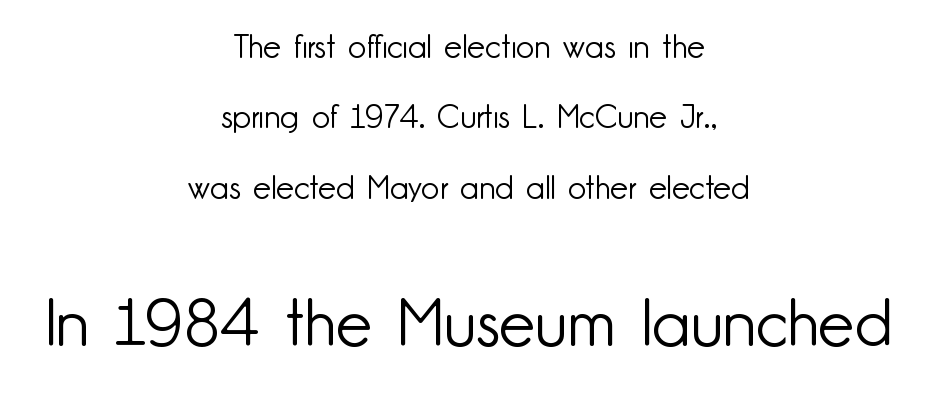
{"serif": "no", "italic": "no", "bold": "no", "weight": "light", "width": "normal", "stroke_contrast": "low", "x_height": "small", "monospaced": "no", "underline": "no", "align": "center", "line_spacing": "loose", "line_spacing_ratio": 2.2, "letter_spacing": "normal", "letter_spacing_em": 0.0, "larger_block": "second", "size_ratio": 2.03, "glyph_px": 65}
